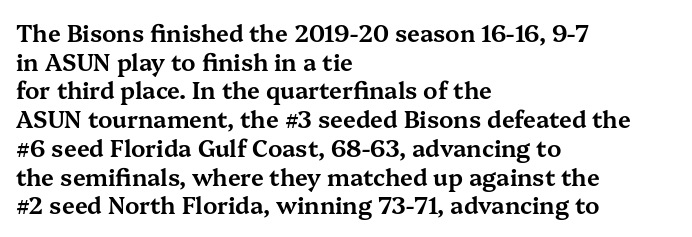
Quick note: not italic, upright. The letters sit at their default tracking, neither squeezed nor spread. The space between consecutive lines is moderate. This sample is left-justified, so line endings fall wherever the words run out. The string is rendered with underlining switched off.
